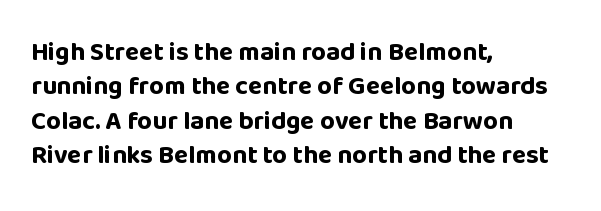
{"italic": "no", "bold": "yes", "underline": "no", "align": "left", "line_spacing": "normal", "line_spacing_ratio": 1.32, "letter_spacing": "normal", "letter_spacing_em": 0.0, "glyph_px": 26}
